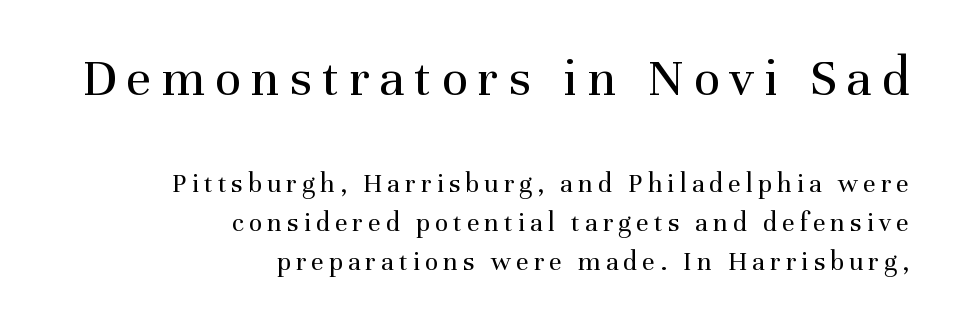
{"serif": "yes", "italic": "no", "bold": "no", "weight": "regular", "width": "normal", "stroke_contrast": "medium", "x_height": "medium", "monospaced": "no", "underline": "no", "align": "right", "line_spacing": "normal", "line_spacing_ratio": 1.4, "larger_block": "first", "size_ratio": 1.96, "glyph_px": 55}
